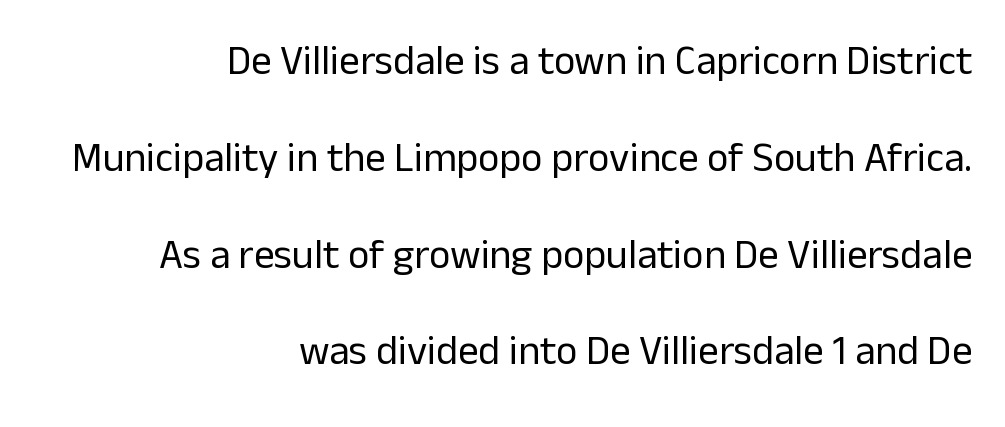
Characters remain perfectly vertical along every line. The weight would be labelled regular, book, light, or lighter still. The letterforms sit shoulder to shoulder at normal distance. If you measured baseline to baseline, you'd find a long distance. Only glyphs here, with clear space below each row.
